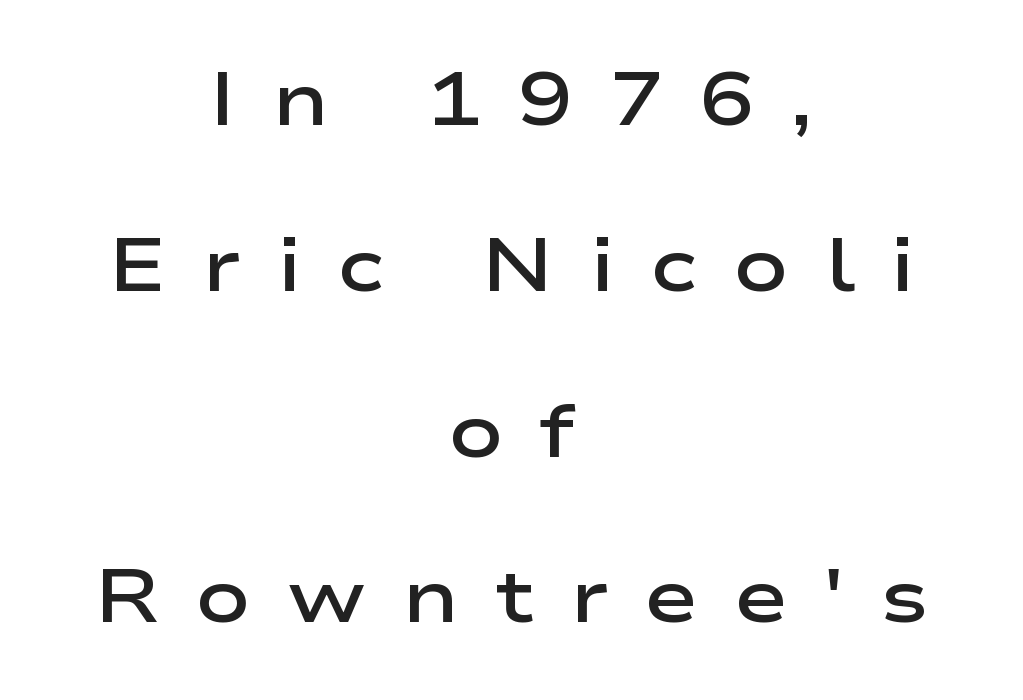
{"serif": "no", "italic": "no", "bold": "semi", "weight": "semibold", "width": "wide", "stroke_contrast": "low", "x_height": "medium", "monospaced": "no", "underline": "no", "align": "center", "line_spacing": "loose", "line_spacing_ratio": 2.24, "letter_spacing": "wide", "letter_spacing_em": 0.48, "glyph_px": 74}
